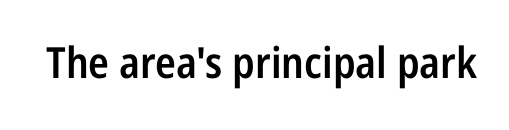
Q: Is the text bold? A: Semi-bold.
Q: Is the text italic (slanted)? A: No, it is upright.
Q: Is the typeface a serif or a sans-serif typeface? A: Sans-serif.
Q: Is the text underlined? A: No.
Q: Is the spacing between letters normal or unusually wide? A: Normal.
Q: Width (condensed, normal, or wide)? A: Condensed.
Q: Stroke contrast? A: Low.
Q: x-height? A: Medium.
Q: Monospaced? A: No.
